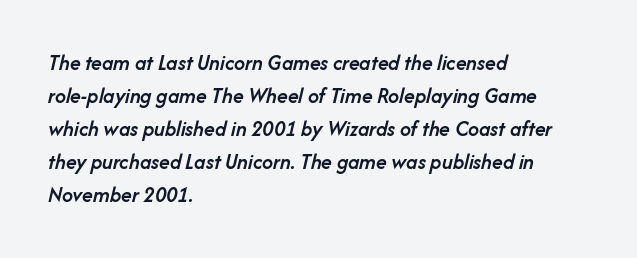
The image shows 22 px text type, italic (leaning right); set left-aligned, normal line spacing (1.5x), normal letter spacing, not underlined.
